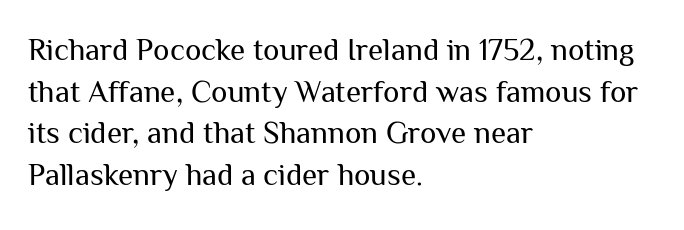
{"serif": "no", "italic": "no", "bold": "no", "weight": "regular", "width": "normal", "stroke_contrast": "medium", "x_height": "medium", "monospaced": "no", "underline": "no", "align": "left", "line_spacing": "normal", "line_spacing_ratio": 1.34, "letter_spacing": "normal", "letter_spacing_em": 0.0, "glyph_px": 31}
